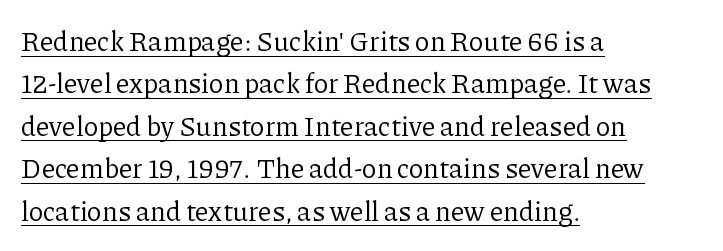
The image shows 27 px text type, upright; set left-aligned, normal line spacing (1.57x), normal letter spacing, underlined.
